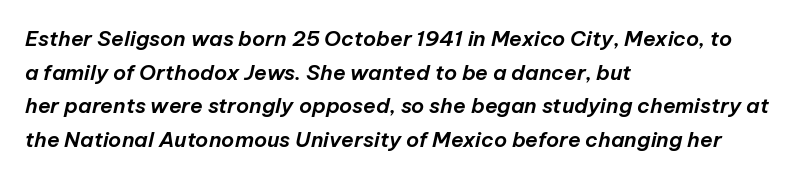
Q: Is the text italic (slanted)? A: Yes, it leans right by about 12 degrees.
Q: Is the text underlined? A: No.
Q: How is the paragraph aligned? A: Left-aligned.
Q: Is the spacing between letters normal or unusually wide? A: Normal.
Q: Is the spacing between lines tight, normal or loose? A: Normal.
